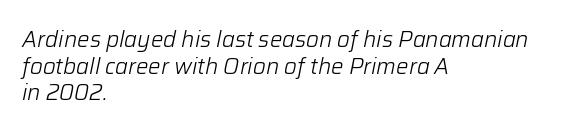
No extra tracking has been applied to these lines. A quiet, ordinary-to-light weight characterises the typeface. Bare-footed words on every line. Leftover space on each line is placed entirely after the last word. If you drew a line through each stem, it would be angled.
